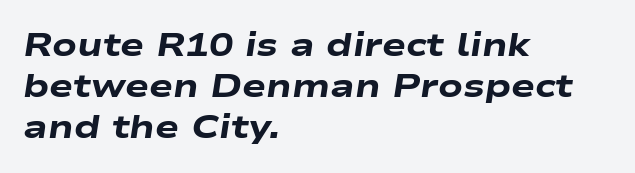
The passage shown has conventional tracking throughout. The gap between lines stays unmarked. Line starts are locked; line ends wander. Vertically, the passage feels balanced, rows spaced as you'd expect.
